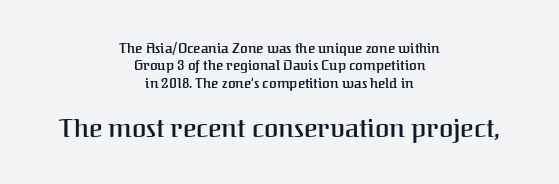
The image shows 26 px text type, upright; set centered, line spacing 1.24x, normal letter spacing, not underlined; the second (bottom) block is 1.86x larger.
